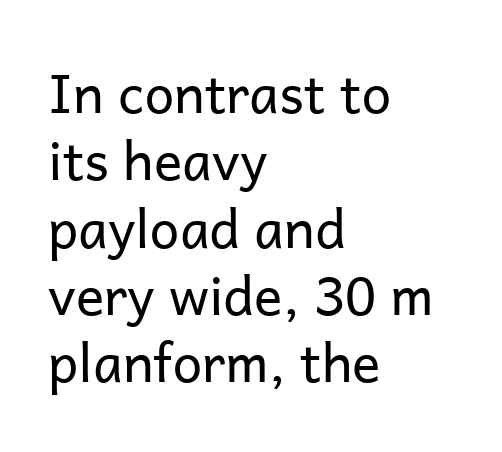
Q: Is the text bold? A: No.
Q: Is the text italic (slanted)? A: No, it is upright.
Q: Is the typeface a serif or a sans-serif typeface? A: Sans-serif.
Q: Is the text underlined? A: No.
Q: How is the paragraph aligned? A: Left-aligned.
Q: Is the spacing between letters normal or unusually wide? A: Normal.
Q: Is the spacing between lines tight, normal or loose? A: Normal.
Q: Width (condensed, normal, or wide)? A: Normal.
Q: Stroke contrast? A: Low.
Q: x-height? A: Medium.
Q: Monospaced? A: No.
